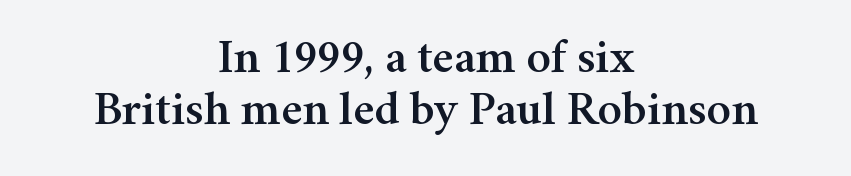
A roman cut, with each character standing at attention. Check where the strokes stop: tiny serifs finish them off. Line spacing here is tight. Think of a printed novel: that variable character pitch is what you see here. The lines are quadded center. The passage shown has conventional tracking throughout.
